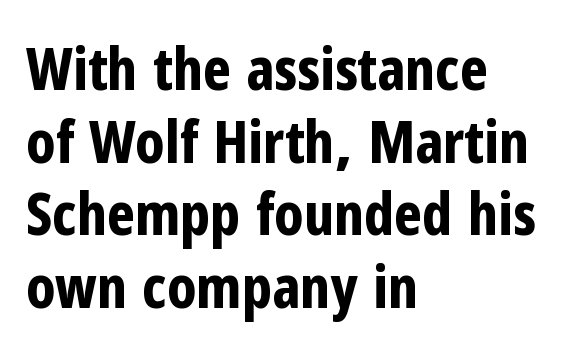
{"serif": "no", "italic": "no", "bold": "yes", "weight": "bold", "width": "condensed", "stroke_contrast": "low", "x_height": "medium", "monospaced": "no", "underline": "no", "align": "left", "line_spacing_ratio": 1.23, "letter_spacing": "normal", "letter_spacing_em": 0.0, "glyph_px": 59}
